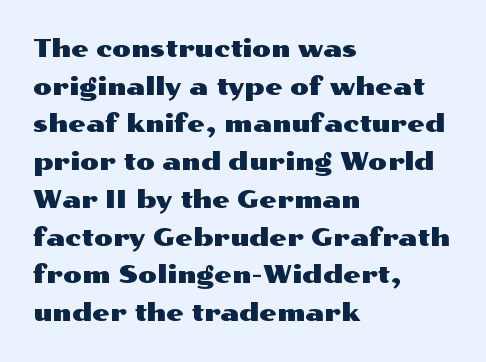
The image shows 25 px text type, upright; set left-aligned, normal line spacing (1.51x), normal letter spacing, not underlined.
